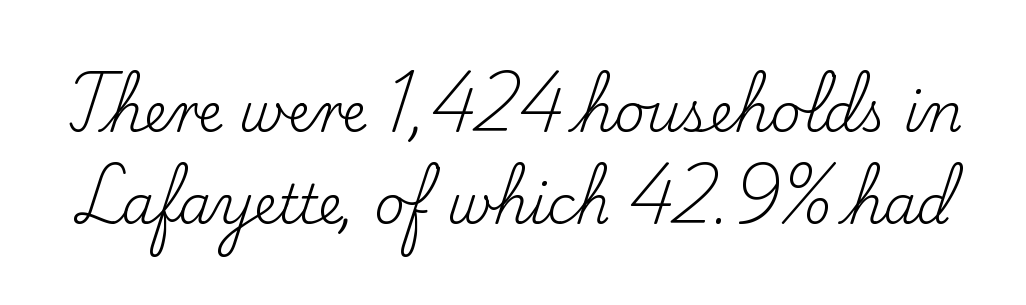
Q: Is the text bold? A: No.
Q: Is the text italic (slanted)? A: Yes.
Q: Is the typeface a serif or a sans-serif typeface? A: Serif.
Q: Is the text underlined? A: No.
Q: Is the spacing between letters normal or unusually wide? A: Normal.
Q: Width (condensed, normal, or wide)? A: Normal.
Q: Stroke contrast? A: Low.
Q: x-height? A: Small.
Q: Monospaced? A: No.
